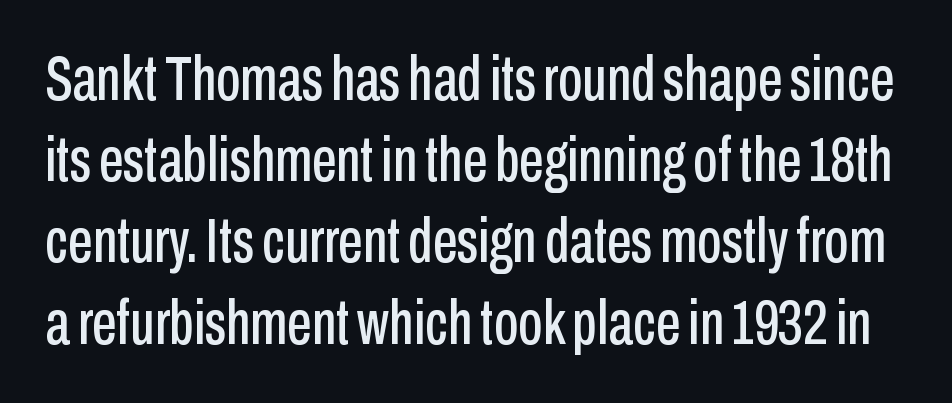
The image shows 62 px condensed sans-serif type, upright; set normal line spacing (1.31x), normal letter spacing, not underlined; low stroke contrast and a medium x-height.
